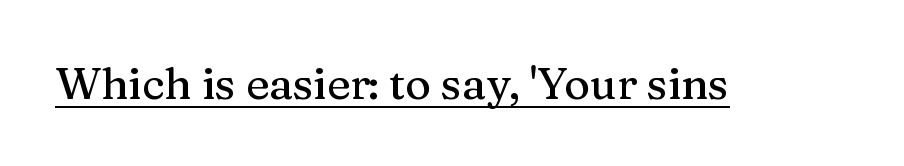
{"serif": "yes", "italic": "no", "width": "normal", "stroke_contrast": "medium", "x_height": "medium", "monospaced": "no", "underline": "yes", "letter_spacing": "normal", "letter_spacing_em": 0.0, "glyph_px": 44}
